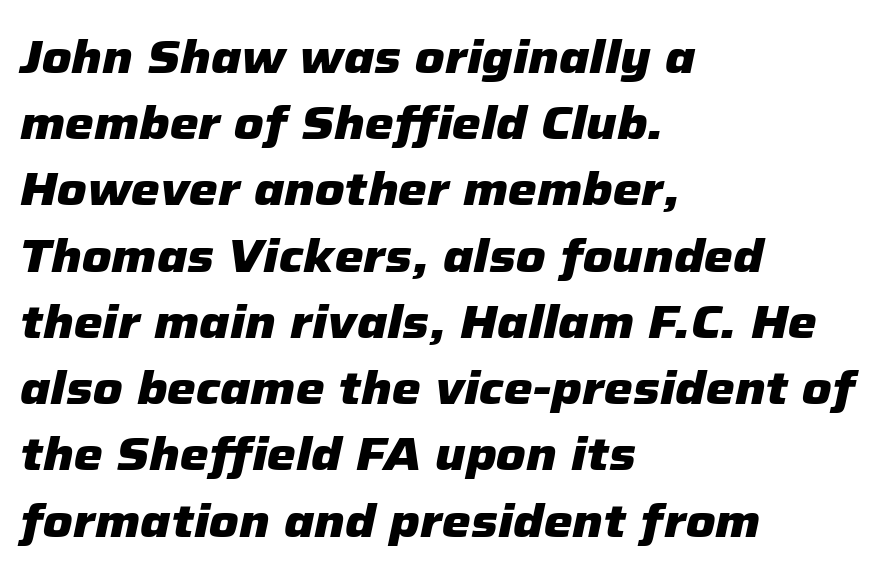
A typesetter would call this proportional, since set widths differ per character. Is there much room between lines? A standard amount, neither cramped nor airy. The rendering anchors every line to the left-hand side. There's an unmistakable incline to the writing here.
